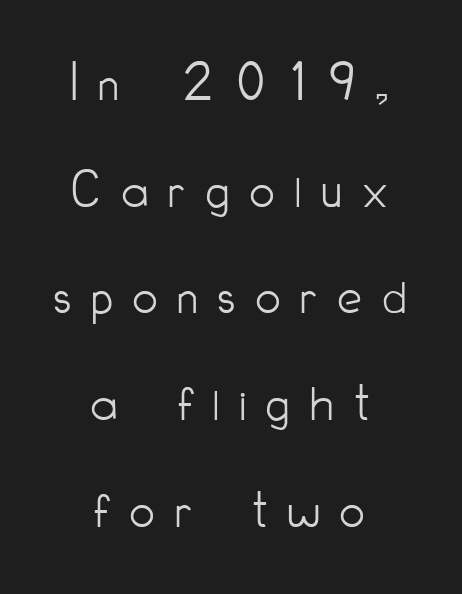
The image shows 55 px light, condensed sans-serif type, upright; set centered, loose line spacing (1.94x), unusually wide letter spacing (+0.37 em), not underlined; low stroke contrast and a small x-height.
